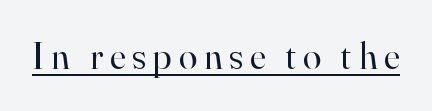
The image shows 37 px regular-weight serif type, upright; set underlined; high stroke contrast and a small x-height.
